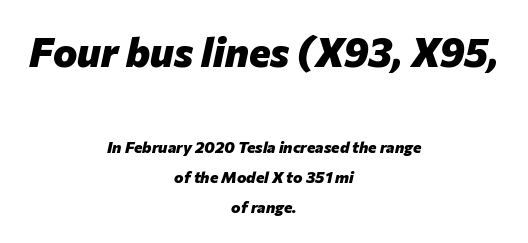
The image shows 41 px heavy type, italic (leaning right); set centered, loose line spacing (1.9x), normal letter spacing, not underlined; the first (top) block is 2.56x larger; low stroke contrast and a medium x-height.
